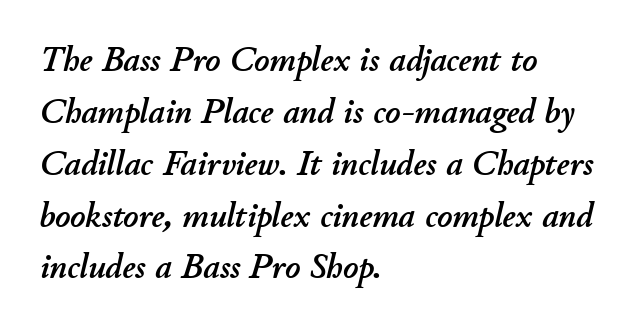
The glyphs look as if they've been sheared to an angle. Clear beneath every line of the passage. This sample has the flowing, uneven cadence of proportional lettering. Notice how descenders clear the ascenders below comfortably — that's standard leading. Caption: multi-line text, flush left, ragged right. Default kerning and tracking; the words read as compact shapes.
